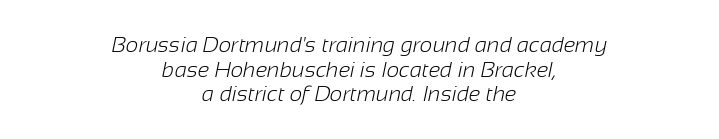
The image shows 22 px text type; set centered, tight line spacing (1.12x), normal letter spacing, not underlined.
